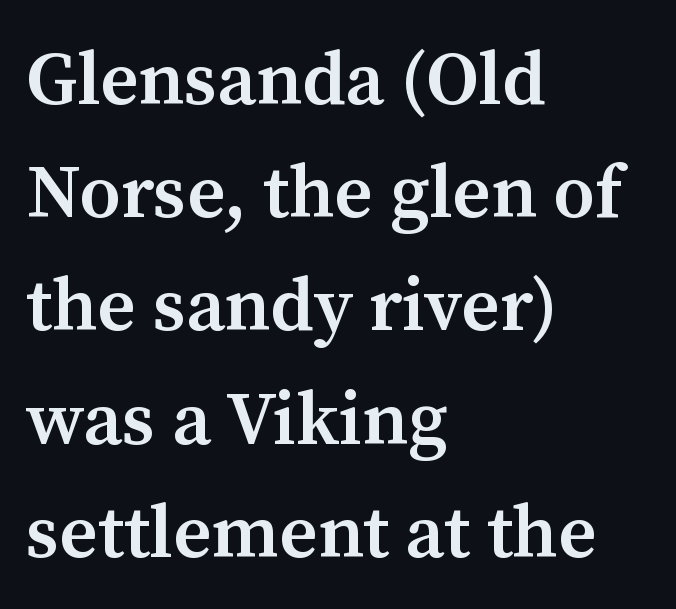
{"serif": "yes", "italic": "no", "bold": "semi", "weight": "semibold", "width": "normal", "stroke_contrast": "medium", "x_height": "medium", "monospaced": "no", "underline": "no", "align": "left", "line_spacing": "normal", "line_spacing_ratio": 1.51, "letter_spacing": "normal", "letter_spacing_em": 0.0, "glyph_px": 75}
